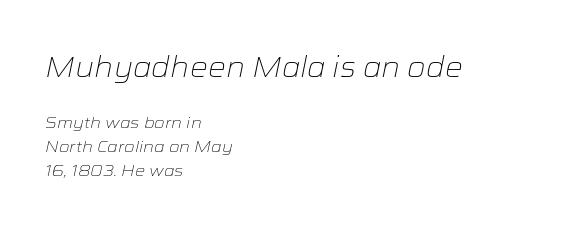
The image shows 28 px light, wide type, italic (leaning right); set left-aligned, normal line spacing (1.49x), normal letter spacing, not underlined; the first (top) block is 1.75x larger; low stroke contrast and a medium x-height.
